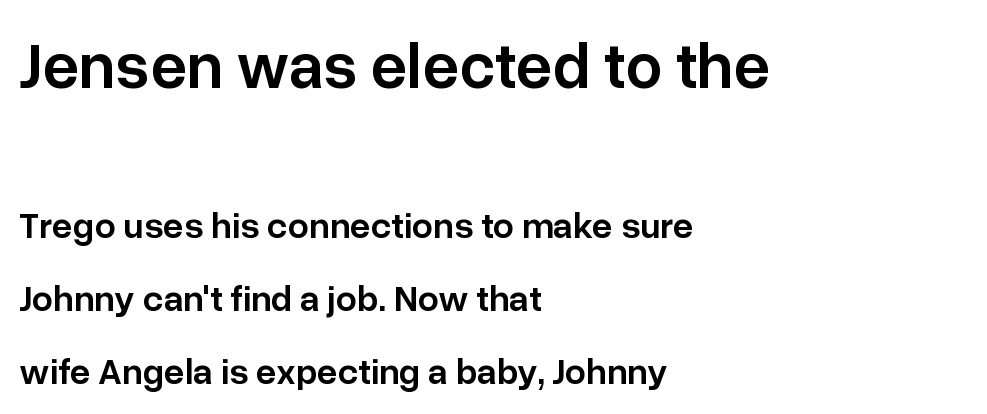
Q: Is the text bold? A: Semi-bold.
Q: Is the text italic (slanted)? A: No, it is upright.
Q: Is the typeface a serif or a sans-serif typeface? A: Sans-serif.
Q: Is the text underlined? A: No.
Q: How is the paragraph aligned? A: Left-aligned.
Q: Is the spacing between letters normal or unusually wide? A: Normal.
Q: Is the spacing between lines tight, normal or loose? A: Loose.
Q: Which block of text is set in a larger size, the first (top) or the second (bottom)? A: The first (top) one.
Q: Width (condensed, normal, or wide)? A: Normal.
Q: Stroke contrast? A: Low.
Q: x-height? A: Medium.
Q: Monospaced? A: No.
